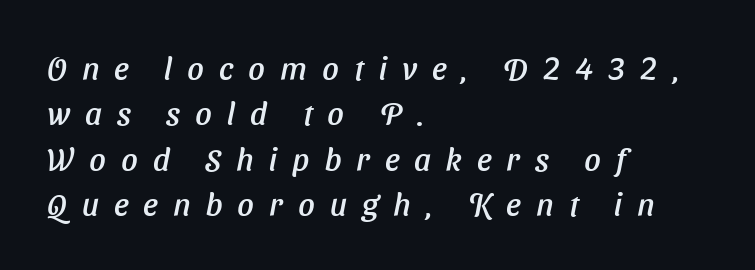
In terms of posture, this sample is oblique. Which margin do the lines hug? The left one — the right edge is uneven. Successive baselines arrive at the customary interval. Beneath every word, the page is bare. These lines are rendered in a variable-pitch font. The type is letterspaced generously, with wide tracking.
